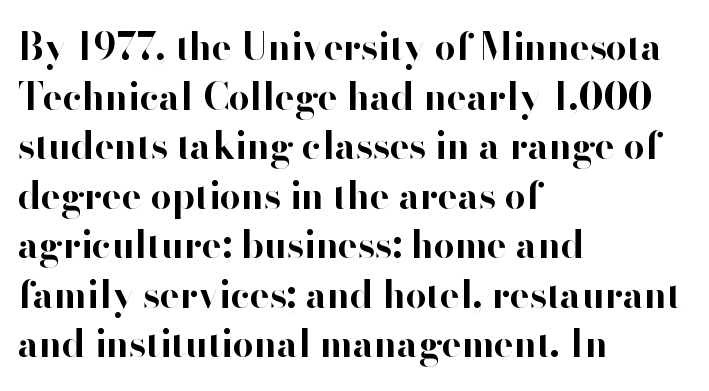
{"serif": "no", "italic": "no", "bold": "yes", "weight": "bold", "width": "normal", "stroke_contrast": "high", "x_height": "small", "monospaced": "no", "underline": "no", "align": "left", "line_spacing": "normal", "line_spacing_ratio": 1.34, "letter_spacing": "normal", "letter_spacing_em": 0.0, "glyph_px": 37}
